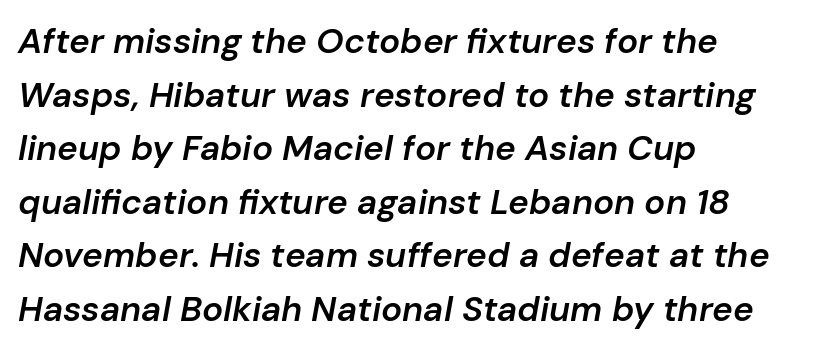
These lines stack with their left ends in a neat column. Observe the lean: these are italic letterforms. The block of text has a typical density, with ordinary space between rows. The line texture is even and compact thanks to regular tracking. Here the designer chose a conventional face with non-uniform glyph widths. Decoration check: the copy has no underline.
